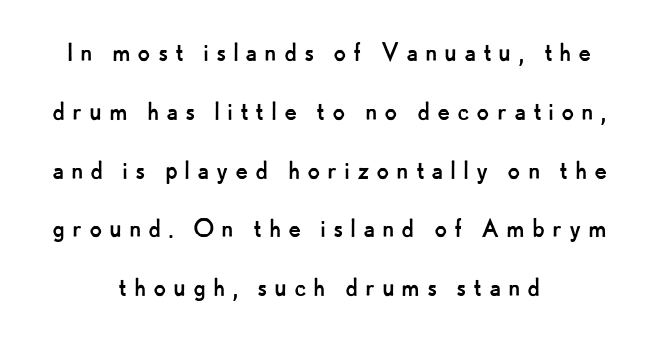
The image shows 30 px regular-weight sans-serif type, upright; set centered, loose line spacing (1.96x), unusually wide letter spacing (+0.22 em), not underlined; low stroke contrast and a small x-height.
